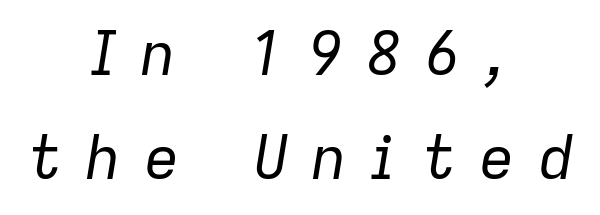
No extra ink here — the face is not bold. Looks like regular typesetting: each glyph gets only the width it needs. The whole block is typeset with a tilt. In terms of letterspacing, this is a distinctly airy, spread setting. This sample is center-justified, so both line endings float freely. Each row of text sits above clean, open space.
